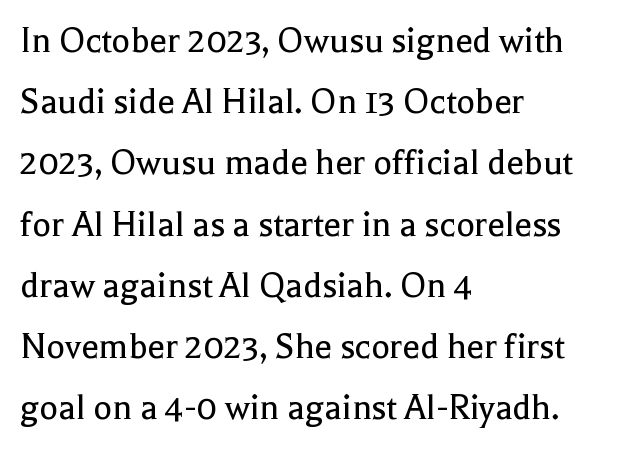
The typeface chosen for these lines features serifs. No extra tracking has been applied to these lines. The passage shown is typed in a proportional face where columns would drift. Baseline-to-baseline distance is the conventional proportion of letter height. Clear beneath every line of the passage. Does the copy run flush right? No — it runs flush left.
